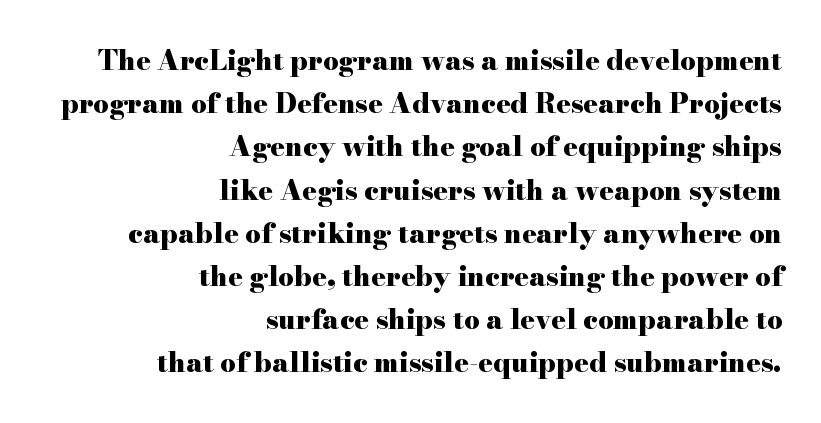
Q: Is the text bold? A: Yes.
Q: Is the text italic (slanted)? A: No, it is upright.
Q: Is the text underlined? A: No.
Q: How is the paragraph aligned? A: Right-aligned.
Q: Is the spacing between letters normal or unusually wide? A: Normal.
Q: Is the spacing between lines tight, normal or loose? A: Normal.
